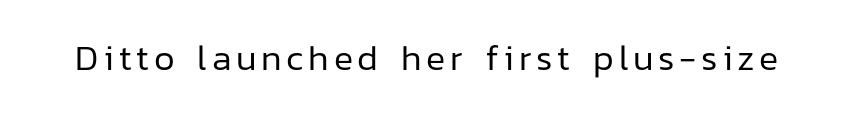
Q: Is the text bold? A: No.
Q: Is the text italic (slanted)? A: No, it is upright.
Q: Is the typeface a serif or a sans-serif typeface? A: Sans-serif.
Q: Is the text underlined? A: No.
Q: Width (condensed, normal, or wide)? A: Normal.
Q: Stroke contrast? A: Low.
Q: x-height? A: Medium.
Q: Monospaced? A: No.
